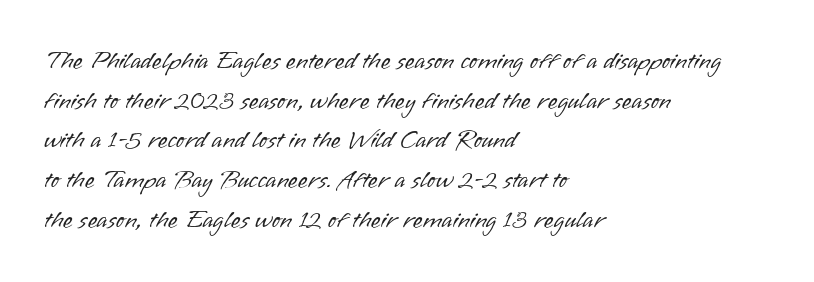
Which margin do the lines hug? The left one — the right edge is uneven. Interline gaps are of average width in this sample. Descender tails drop into unmarked territory.
